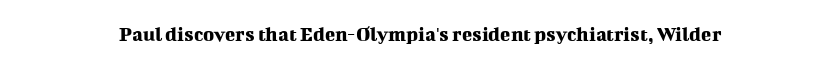
{"italic": "no", "underline": "no", "letter_spacing": "normal", "letter_spacing_em": 0.0, "glyph_px": 21}
